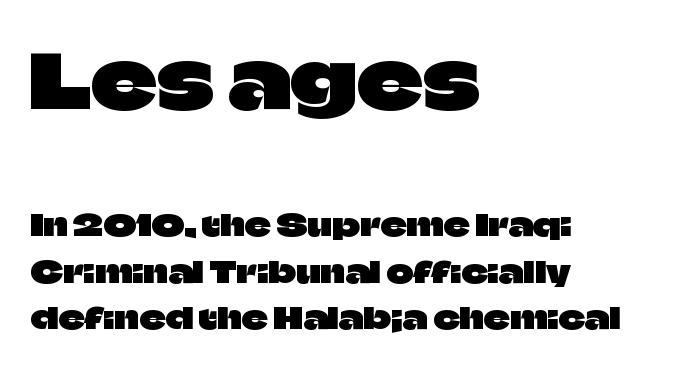
Q: Is the text italic (slanted)? A: No, it is upright.
Q: Is the typeface a serif or a sans-serif typeface? A: Sans-serif.
Q: Is the text underlined? A: No.
Q: How is the paragraph aligned? A: Left-aligned.
Q: Is the spacing between letters normal or unusually wide? A: Normal.
Q: Is the spacing between lines tight, normal or loose? A: Normal.
Q: Which block of text is set in a larger size, the first (top) or the second (bottom)? A: The first (top) one.
Q: Width (condensed, normal, or wide)? A: Normal.
Q: Stroke contrast? A: Low.
Q: x-height? A: Large.
Q: Monospaced? A: No.
